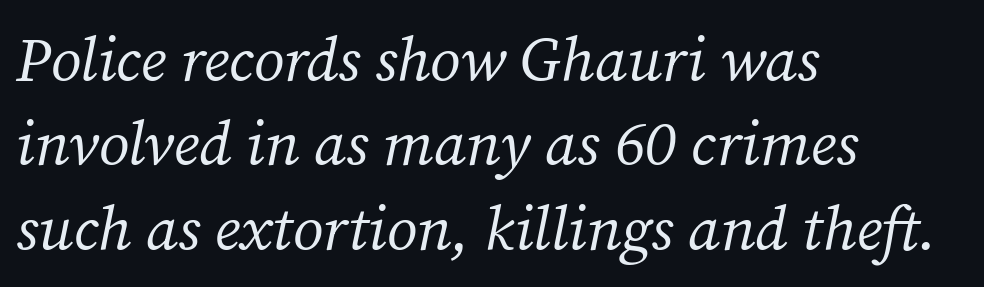
The image shows 62 px regular-weight serif type, italic (leaning right); set left-aligned, normal line spacing (1.36x), normal letter spacing, not underlined; medium stroke contrast and a medium x-height.
